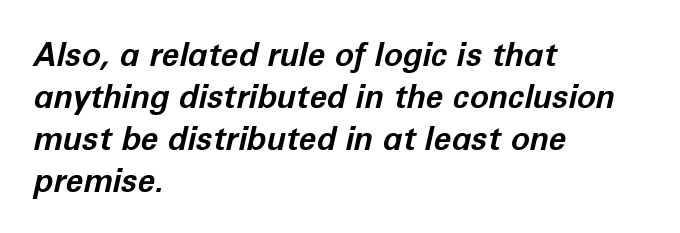
Q: Is the text bold? A: Yes.
Q: Is the text italic (slanted)? A: Yes, it leans right by about 12 degrees.
Q: Is the text underlined? A: No.
Q: How is the paragraph aligned? A: Left-aligned.
Q: Is the spacing between letters normal or unusually wide? A: Normal.
Q: Is the spacing between lines tight, normal or loose? A: Normal.
Q: Width (condensed, normal, or wide)? A: Normal.
Q: Stroke contrast? A: Low.
Q: x-height? A: Medium.
Q: Monospaced? A: No.
